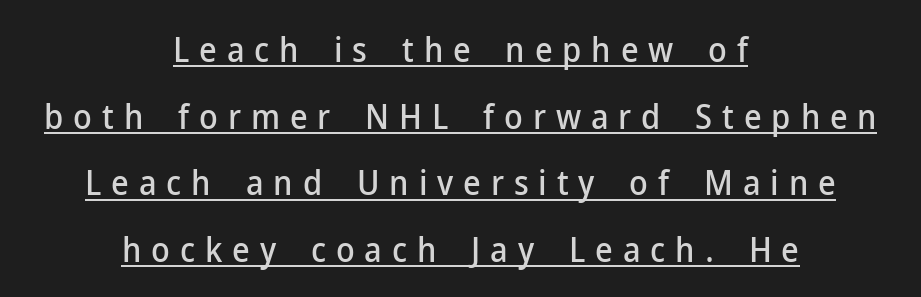
{"serif": "no", "italic": "no", "width": "normal", "stroke_contrast": "low", "x_height": "medium", "monospaced": "no", "underline": "yes", "align": "center", "line_spacing": "loose", "line_spacing_ratio": 1.96, "letter_spacing": "wide", "letter_spacing_em": 0.29, "glyph_px": 34}
